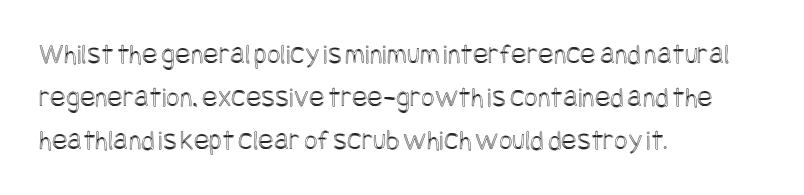
{"italic": "no", "width": "condensed", "x_height": "large", "underline": "no", "align": "left", "line_spacing": "normal", "line_spacing_ratio": 1.49, "letter_spacing": "normal", "letter_spacing_em": 0.0, "glyph_px": 29}
